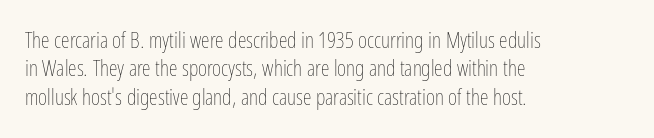
Q: Is the text bold? A: No.
Q: Is the text italic (slanted)? A: No, it is upright.
Q: Is the text underlined? A: No.
Q: How is the paragraph aligned? A: Left-aligned.
Q: Is the spacing between letters normal or unusually wide? A: Normal.
Q: Is the spacing between lines tight, normal or loose? A: Normal.
